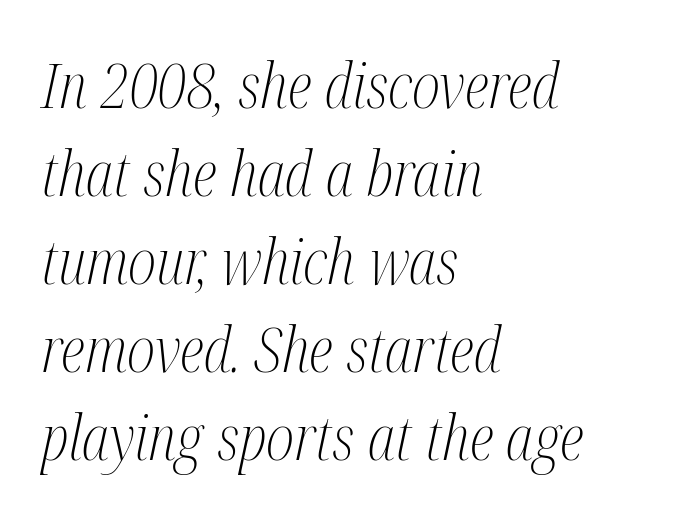
The image shows 62 px light, condensed serif type, italic (leaning right); set left-aligned, normal line spacing (1.42x), normal letter spacing, not underlined; medium stroke contrast and a medium x-height.
